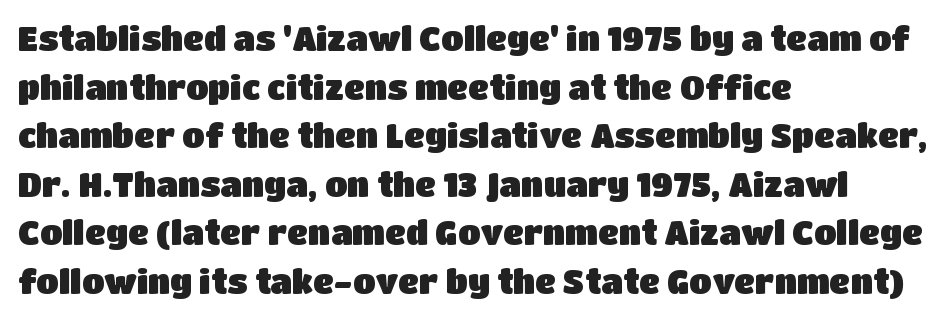
{"serif": "no", "italic": "no", "width": "normal", "stroke_contrast": "low", "x_height": "large", "monospaced": "no", "underline": "no", "align": "left", "line_spacing": "normal", "line_spacing_ratio": 1.47, "letter_spacing": "normal", "letter_spacing_em": 0.0, "glyph_px": 33}
